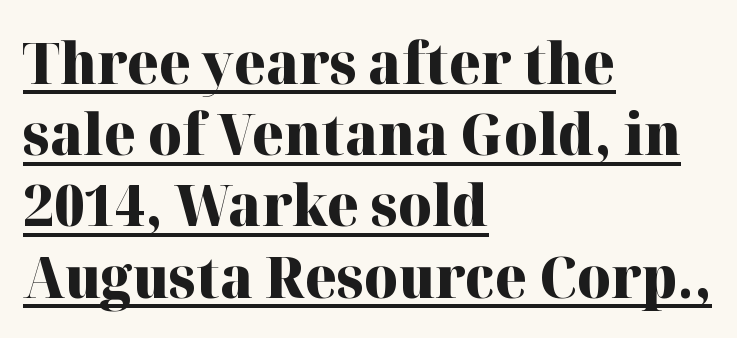
Quick note: interline space is typical. Note: serifs present on the glyphs. The letters stand straight up with perfectly vertical stems. These lines are set flush left with a ragged right edge.
